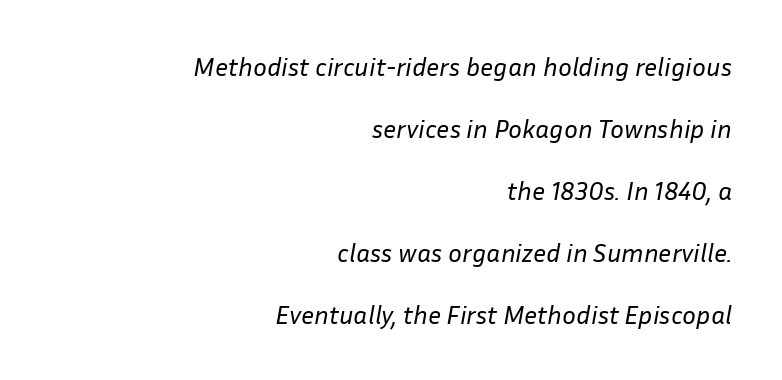
The passage shown stacks its lines with a broad gap. Is the type slanted? Yes — the strokes lean at a clear angle. The rendering anchors every line to the right-hand side. These glyphs show unthickened strokes, regular width or finer. Nobody touched the tracking dial on this one. Unmarked baselines from the first word to the last.
